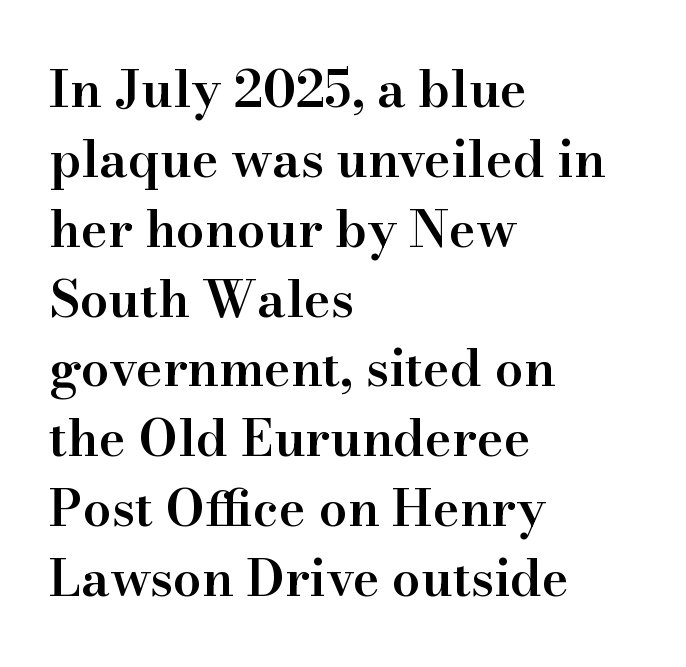
The image shows 51 px semibold serif type, upright; set left-aligned, normal line spacing (1.37x), normal letter spacing, not underlined; high stroke contrast and a small x-height.
